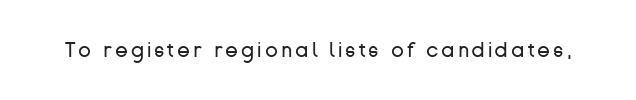
Nope, not italic — everything's standing straight. Weight: regular or lighter. This rendering features lettering with no underline.
